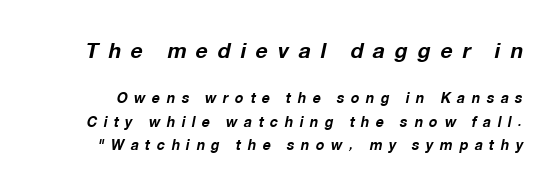
Q: Is the text bold? A: Yes.
Q: Is the text italic (slanted)? A: Yes, it leans right by about 12 degrees.
Q: Is the text underlined? A: No.
Q: Is the spacing between letters normal or unusually wide? A: Unusually wide.
Q: Is the spacing between lines tight, normal or loose? A: Normal.
Q: Which block of text is set in a larger size, the first (top) or the second (bottom)? A: The first (top) one.
